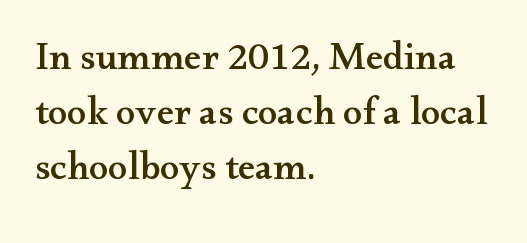
The image shows 39 px wide serif type, upright; set left-aligned, normal line spacing (1.41x), normal letter spacing, not underlined; medium stroke contrast and a small x-height.
